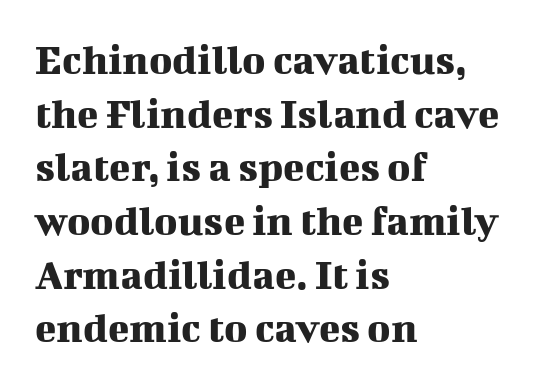
The image shows 44 px serif type, upright; set left-aligned, line spacing 1.22x, normal letter spacing, not underlined; medium stroke contrast and a medium x-height.
